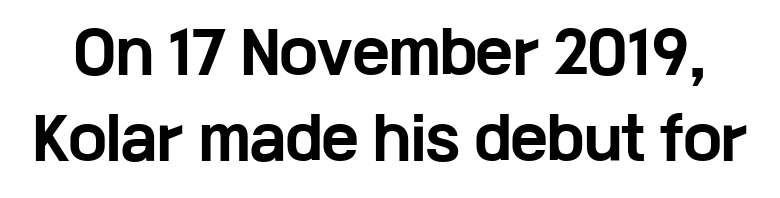
The image shows 56 px bold, wide sans-serif type, upright; set normal line spacing (1.54x), normal letter spacing, not underlined; low stroke contrast and a medium x-height.
